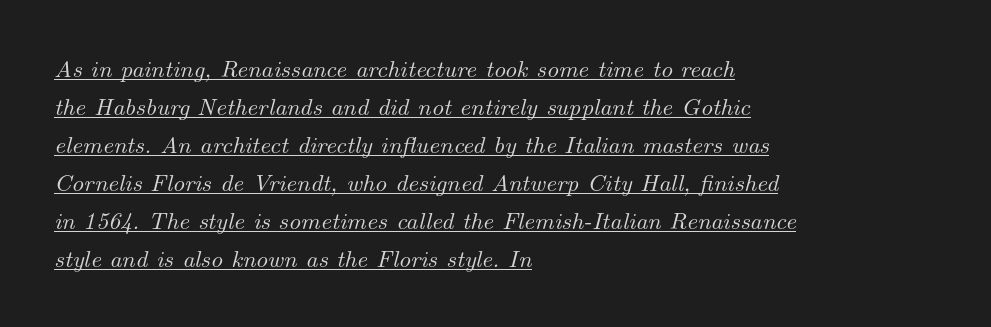
The image shows 24 px text type, italic (leaning right); set left-aligned, normal line spacing (1.58x), normal letter spacing, underlined.
